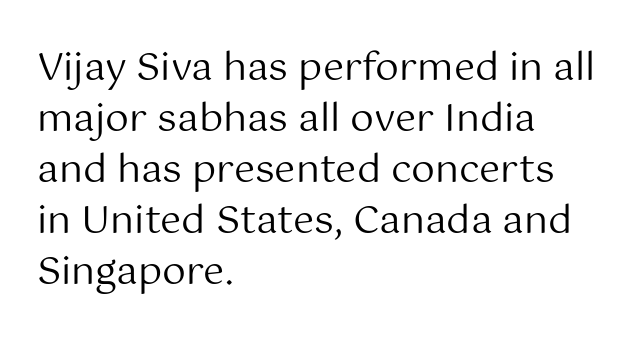
Q: Is the text bold? A: No.
Q: Is the text italic (slanted)? A: No, it is upright.
Q: Is the typeface a serif or a sans-serif typeface? A: Sans-serif.
Q: Is the text underlined? A: No.
Q: How is the paragraph aligned? A: Left-aligned.
Q: Is the spacing between letters normal or unusually wide? A: Normal.
Q: Is the spacing between lines tight, normal or loose? A: Normal.
Q: Width (condensed, normal, or wide)? A: Normal.
Q: Stroke contrast? A: Medium.
Q: x-height? A: Medium.
Q: Monospaced? A: No.
